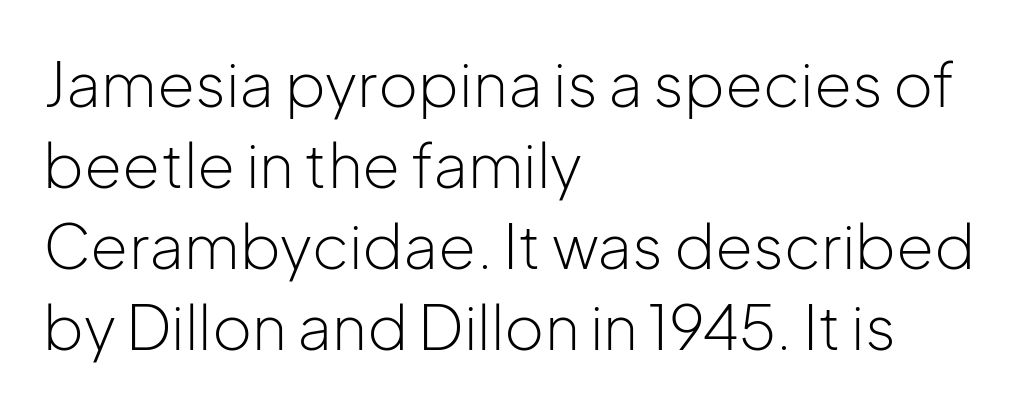
Q: Is the text bold? A: No.
Q: Is the text italic (slanted)? A: No, it is upright.
Q: Is the typeface a serif or a sans-serif typeface? A: Sans-serif.
Q: Is the text underlined? A: No.
Q: How is the paragraph aligned? A: Left-aligned.
Q: Is the spacing between letters normal or unusually wide? A: Normal.
Q: Is the spacing between lines tight, normal or loose? A: Normal.
Q: Width (condensed, normal, or wide)? A: Normal.
Q: Stroke contrast? A: Low.
Q: x-height? A: Medium.
Q: Monospaced? A: No.
